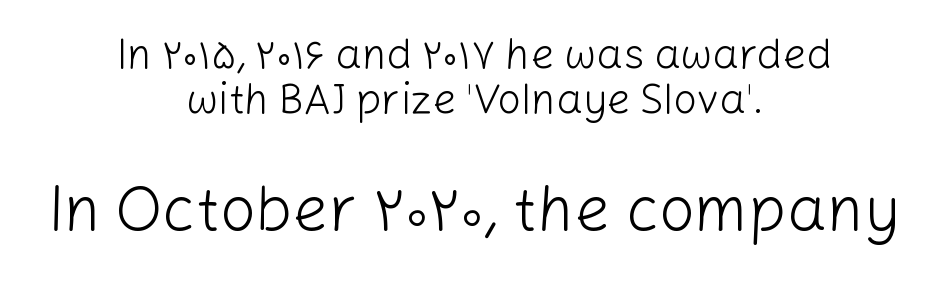
The image shows 63 px light sans-serif type, upright; set centered, tight line spacing (1.07x), normal letter spacing, not underlined; the second (bottom) block is 1.5x larger; low stroke contrast and a medium x-height.
